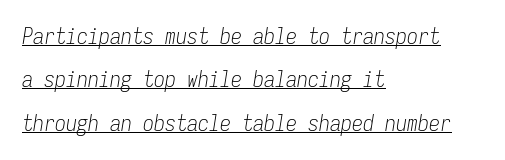
{"italic": "yes", "lean": "right", "slant_degrees": 9, "bold": "no", "underline": "yes", "align": "left", "line_spacing": "loose", "line_spacing_ratio": 1.97, "letter_spacing": "normal", "letter_spacing_em": 0.0, "glyph_px": 22}
